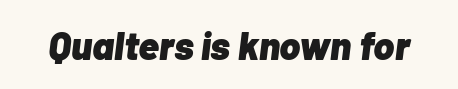
A full-strength bold gives these letters their thick strokes. You can tell it's italic because the verticals aren't actually vertical. Has an underline been added? It has not. Does extra space separate the letters? No, they use regular spacing.
